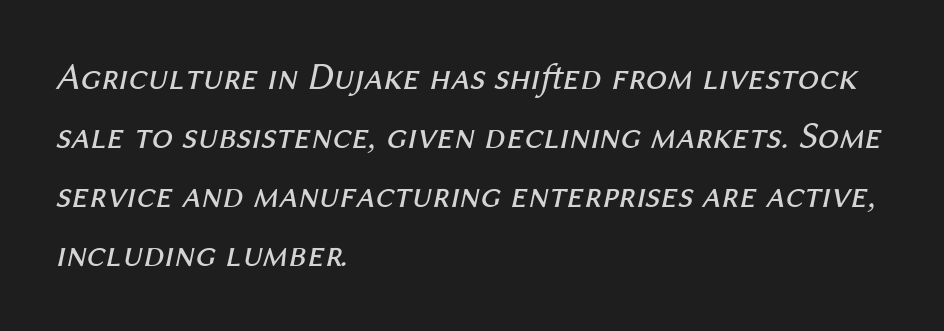
One-word summary of the alignment: left. Vertically, the passage feels balanced, rows spaced as you'd expect. Tracking here is standard; glyphs follow each other at the usual distance. The glyphs look as if they've been sheared to an angle. Each row of text sits above clean, open space. Here the designer chose a conventional face with non-uniform glyph widths.
